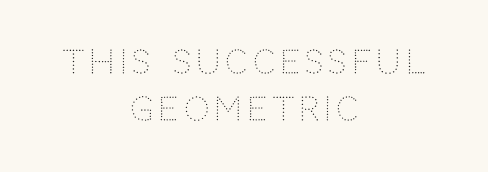
The image shows 32 px light sans-serif type, upright; set centered, normal line spacing (1.48x), not underlined; low stroke contrast and a large x-height.
